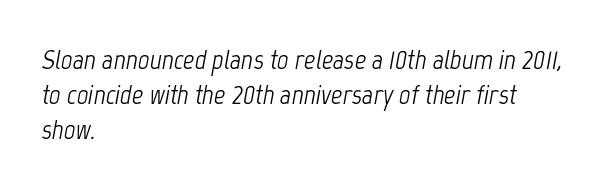
Q: Is the text bold? A: No.
Q: Is the text italic (slanted)? A: Yes, it leans right by about 12 degrees.
Q: Is the text underlined? A: No.
Q: How is the paragraph aligned? A: Left-aligned.
Q: Is the spacing between letters normal or unusually wide? A: Normal.
Q: Is the spacing between lines tight, normal or loose? A: Normal.
Q: Width (condensed, normal, or wide)? A: Condensed.
Q: Stroke contrast? A: Low.
Q: x-height? A: Medium.
Q: Monospaced? A: No.
